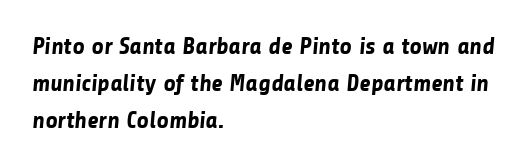
The image shows 24 px bold type; set left-aligned, normal line spacing (1.54x), normal letter spacing, not underlined.
